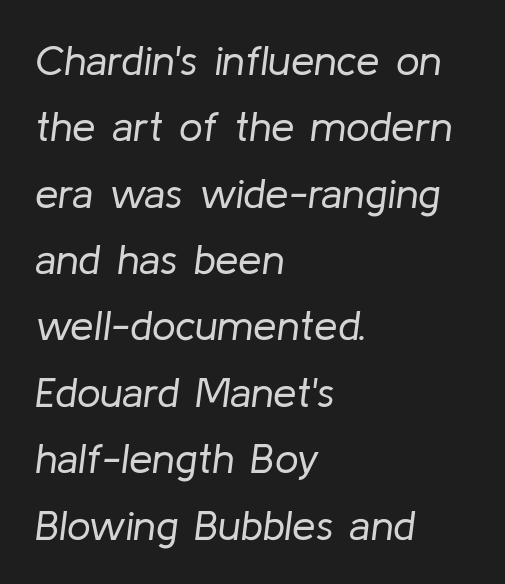
{"italic": "yes", "lean": "right", "slant_degrees": 8, "bold": "no", "weight": "regular", "width": "normal", "stroke_contrast": "low", "x_height": "medium", "monospaced": "no", "underline": "no", "align": "left", "line_spacing": "normal", "line_spacing_ratio": 1.58, "letter_spacing": "normal", "letter_spacing_em": 0.0, "glyph_px": 42}
